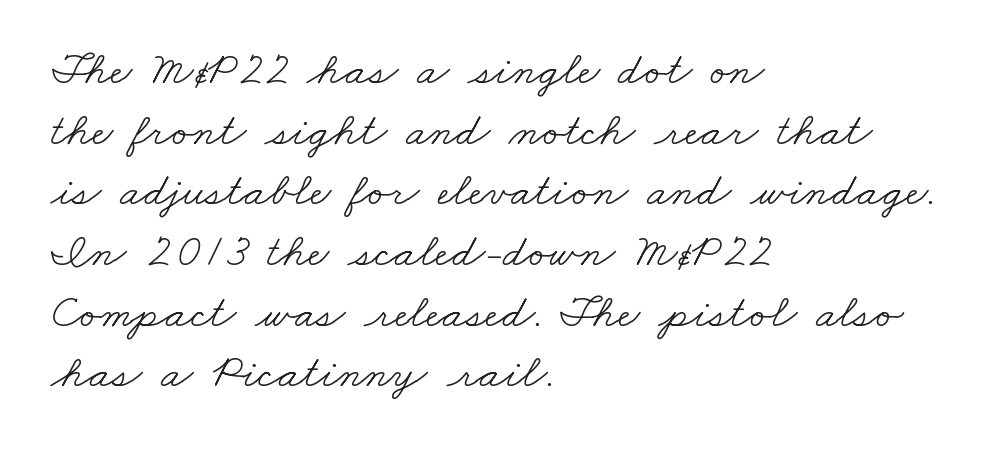
Leftover space on each line is placed entirely after the last word. These lines are rendered in a variable-pitch font. Is there much room between lines? A standard amount, neither cramped nor airy. Caption: standard tracking, unaltered.
